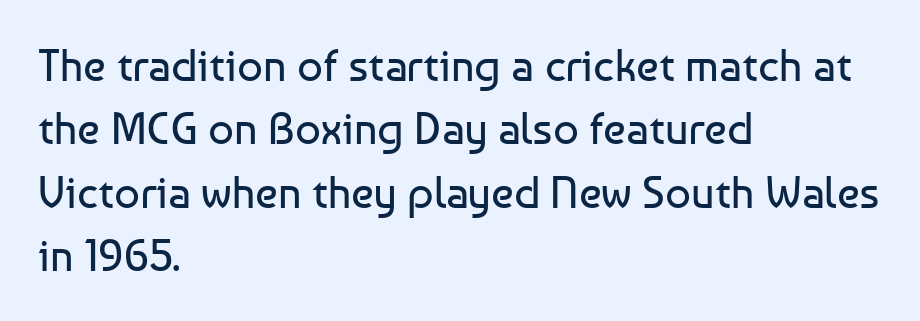
Whoever set this chose a conventional vertical rhythm. Underline: absent. No italicization has been applied; the sample stays upright. A light-to-regular cut is what we see here. Serifs: no, the terminals of the letterforms are clean.
